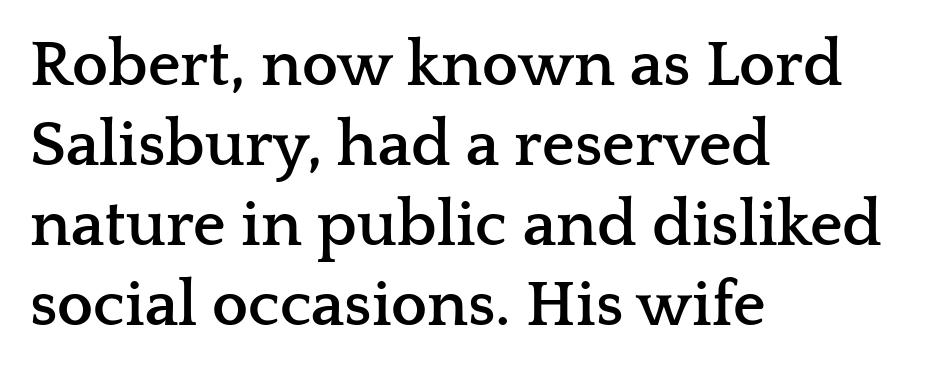
All the whitespace from short lines collects on the right. Look at the stroke-to-counter ratio: heavy, a bold. Beneath every word, the page is bare. If you drew a line through each stem, it would be perfectly vertical.
